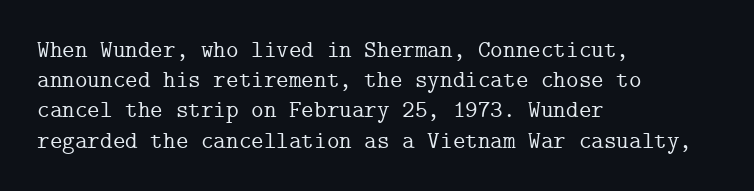
Leading: standard. Ascenders rise straight up at ninety degrees. The text block is weighted toward the left margin, trailing off unevenly rightward. Default kerning and tracking; the words read as compact shapes. Underlining? Definitely not there.
